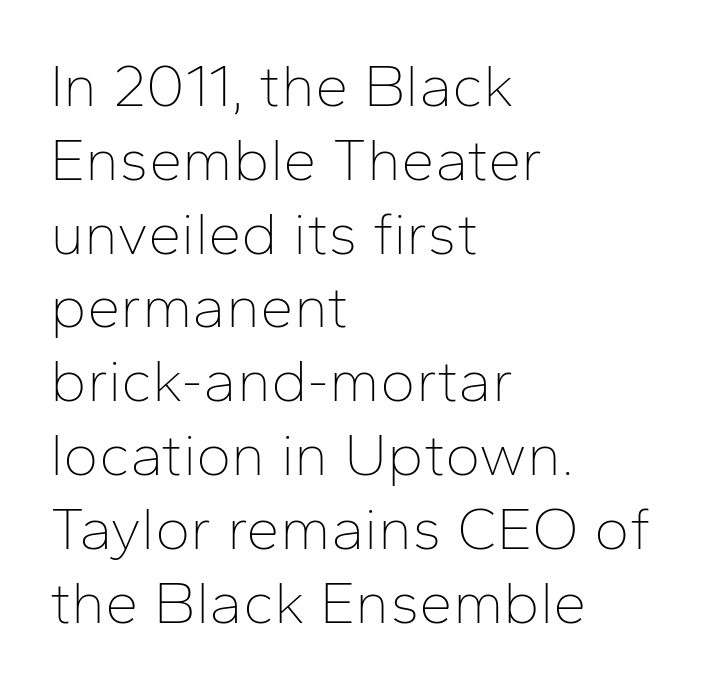
The image shows 60 px thin sans-serif type, upright; set left-aligned, line spacing 1.23x, normal letter spacing, not underlined; low stroke contrast and a medium x-height.
